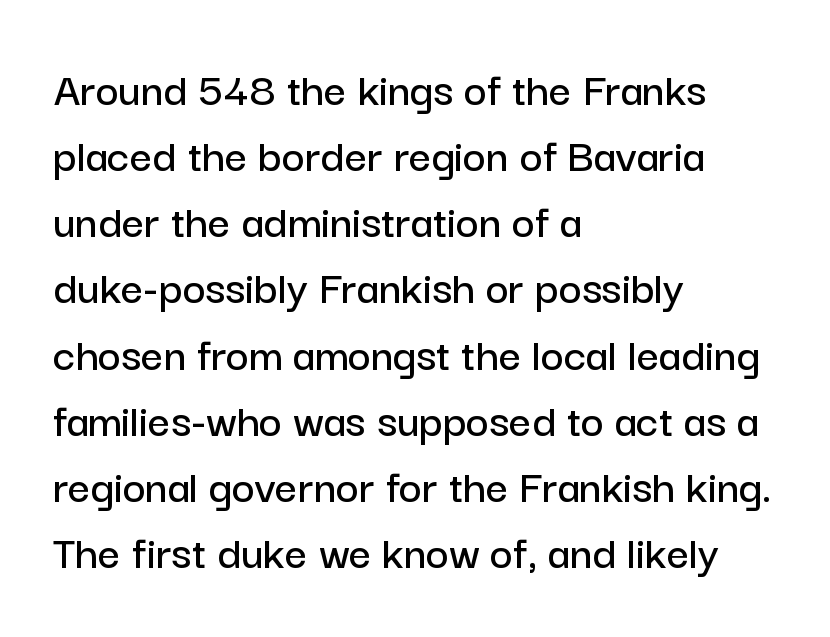
{"serif": "no", "italic": "no", "width": "normal", "stroke_contrast": "low", "x_height": "medium", "monospaced": "no", "underline": "no", "align": "left", "line_spacing": "normal", "line_spacing_ratio": 1.35, "letter_spacing": "normal", "letter_spacing_em": 0.0, "glyph_px": 49}
